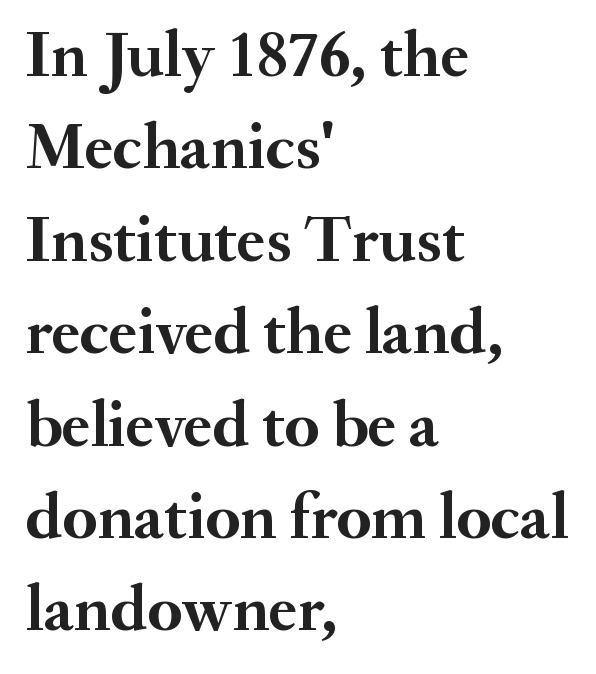
{"serif": "yes", "italic": "no", "bold": "yes", "weight": "semibold", "width": "normal", "stroke_contrast": "medium", "x_height": "small", "monospaced": "no", "underline": "no", "align": "left", "line_spacing": "normal", "line_spacing_ratio": 1.4, "letter_spacing": "normal", "letter_spacing_em": 0.0, "glyph_px": 66}
